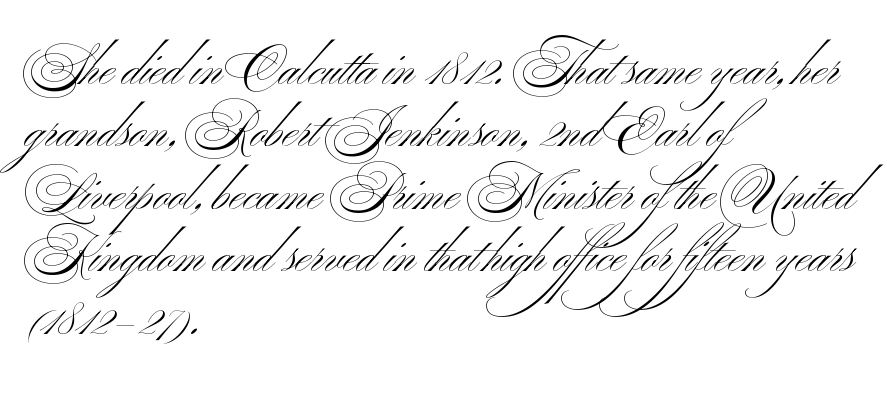
{"serif": "no", "bold": "no", "weight": "light", "width": "wide", "stroke_contrast": "medium", "x_height": "small", "monospaced": "no", "underline": "no", "align": "left", "line_spacing": "normal", "line_spacing_ratio": 1.25, "letter_spacing": "normal", "letter_spacing_em": 0.0, "glyph_px": 50}
